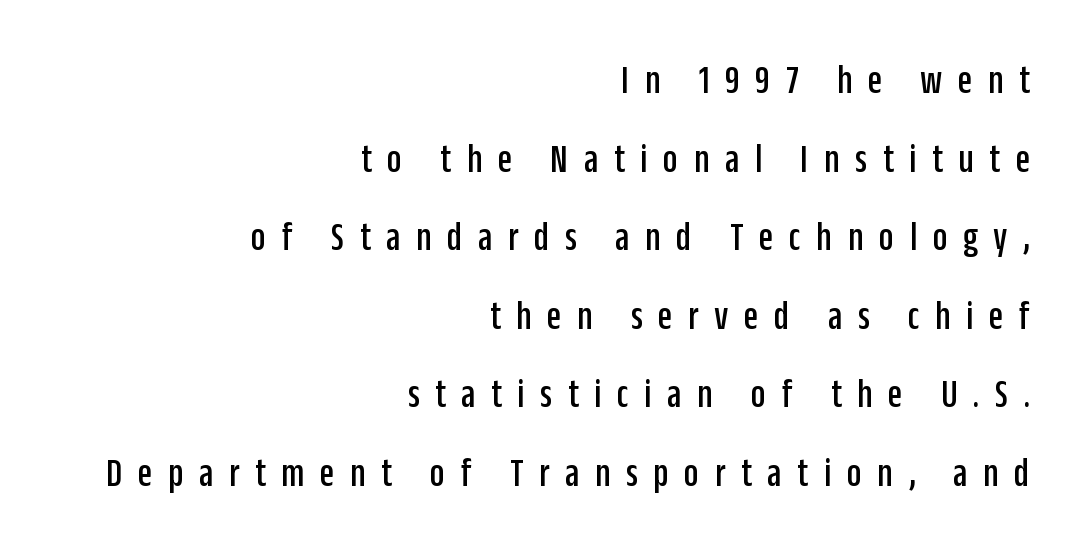
This sample has the flowing, uneven cadence of proportional lettering. Nobody drew a line under any word here. The typeface chosen for these lines omits serifs. Is the block centered? No — it sits flush against the right margin.
